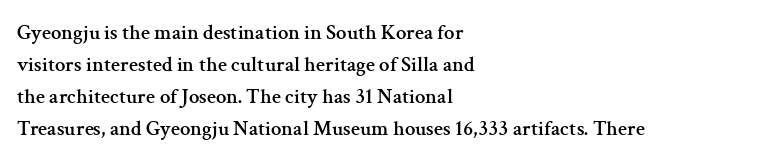
The image shows 21 px text type, upright; set left-aligned, normal line spacing (1.53x), normal letter spacing, not underlined.
